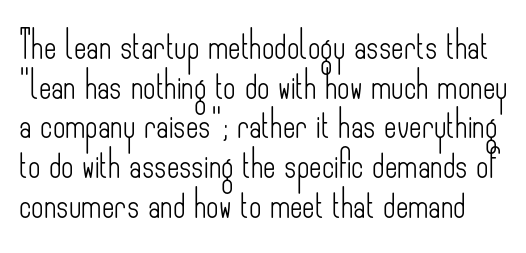
Check the space under the baseline: it is left empty. Tracking value appears to be zero — textbook default spacing. Vertical spacing — default. Weight: not bold — regular or lighter.
